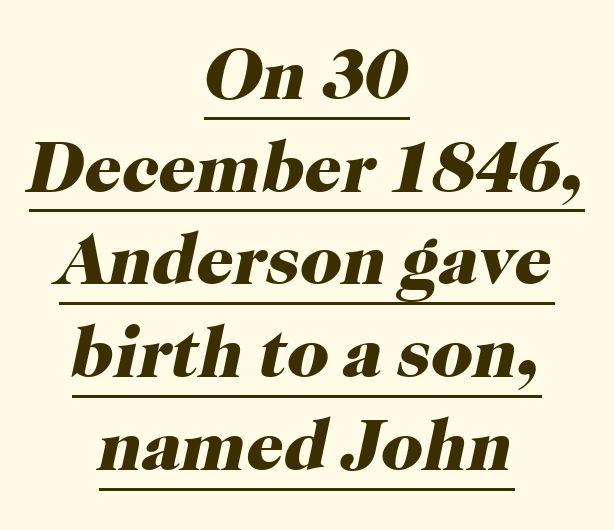
The image shows 73 px heavy serif type, italic (leaning right); set centered, normal line spacing (1.27x), normal letter spacing, underlined; high stroke contrast and a medium x-height.
